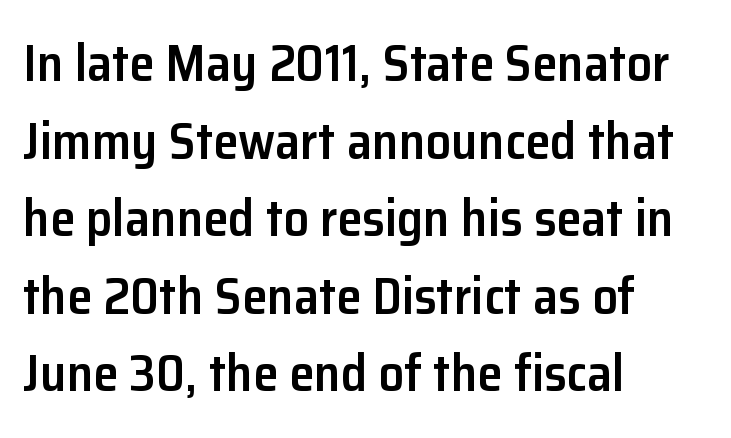
{"serif": "no", "italic": "no", "bold": "semi", "weight": "semibold", "width": "normal", "stroke_contrast": "low", "x_height": "medium", "monospaced": "no", "underline": "no", "align": "left", "line_spacing": "normal", "line_spacing_ratio": 1.52, "letter_spacing": "normal", "letter_spacing_em": 0.0, "glyph_px": 51}
